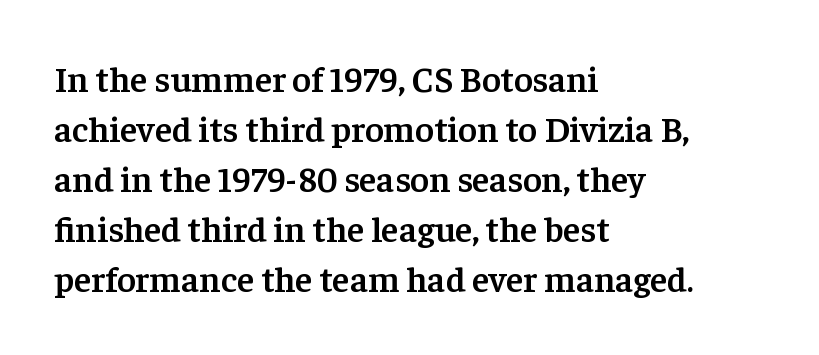
{"serif": "yes", "italic": "no", "bold": "semi", "weight": "semibold", "width": "normal", "stroke_contrast": "low", "x_height": "medium", "monospaced": "no", "underline": "no", "align": "left", "line_spacing": "normal", "line_spacing_ratio": 1.39, "letter_spacing": "normal", "letter_spacing_em": 0.0, "glyph_px": 36}
